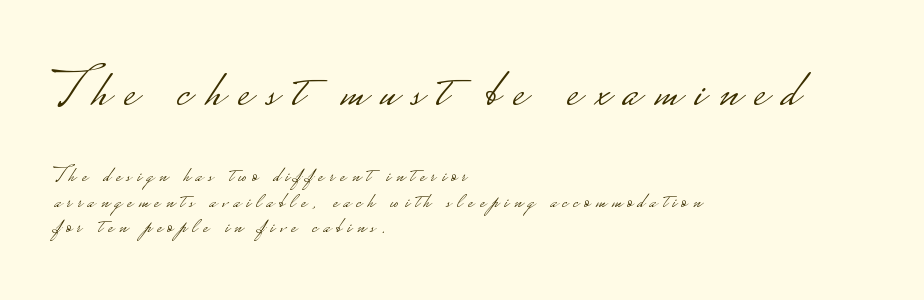
{"serif": "no", "bold": "no", "weight": "light", "width": "wide", "stroke_contrast": "low", "monospaced": "no", "underline": "no", "align": "left", "line_spacing": "tight", "line_spacing_ratio": 1.15, "letter_spacing": "wide", "letter_spacing_em": 0.26, "larger_block": "first", "size_ratio": 2.5, "glyph_px": 55}
